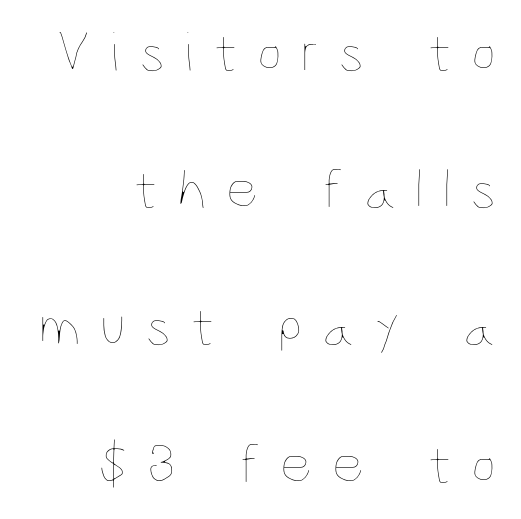
Q: Is the text bold? A: No.
Q: Is the text italic (slanted)? A: No, it is upright.
Q: Is the text underlined? A: No.
Q: How is the paragraph aligned? A: Right-aligned.
Q: Is the spacing between letters normal or unusually wide? A: Unusually wide.
Q: Is the spacing between lines tight, normal or loose? A: Loose.
Q: Width (condensed, normal, or wide)? A: Condensed.
Q: Stroke contrast? A: Low.
Q: x-height? A: Large.
Q: Monospaced? A: No.
